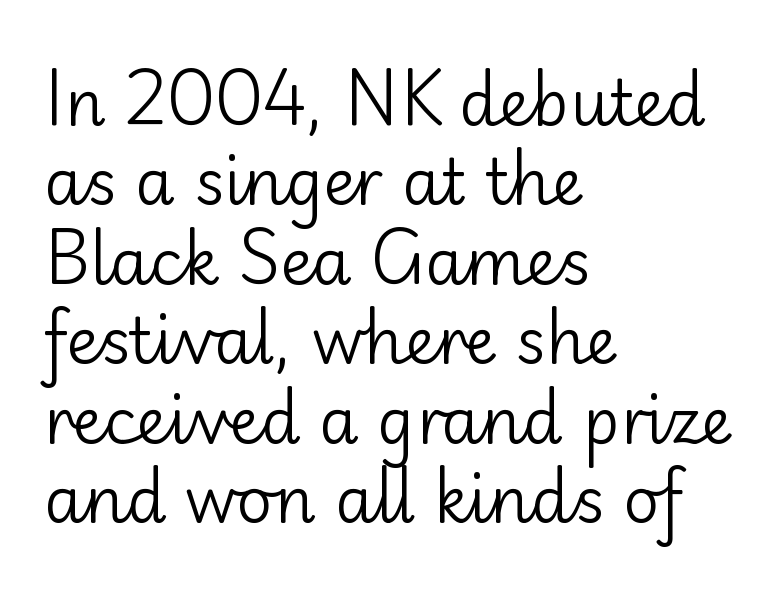
Q: Is the text bold? A: No.
Q: Is the text italic (slanted)? A: No, it is upright.
Q: Is the typeface a serif or a sans-serif typeface? A: Sans-serif.
Q: Is the text underlined? A: No.
Q: How is the paragraph aligned? A: Left-aligned.
Q: Is the spacing between letters normal or unusually wide? A: Normal.
Q: Is the spacing between lines tight, normal or loose? A: Normal.
Q: Width (condensed, normal, or wide)? A: Normal.
Q: Stroke contrast? A: Low.
Q: x-height? A: Small.
Q: Monospaced? A: No.
